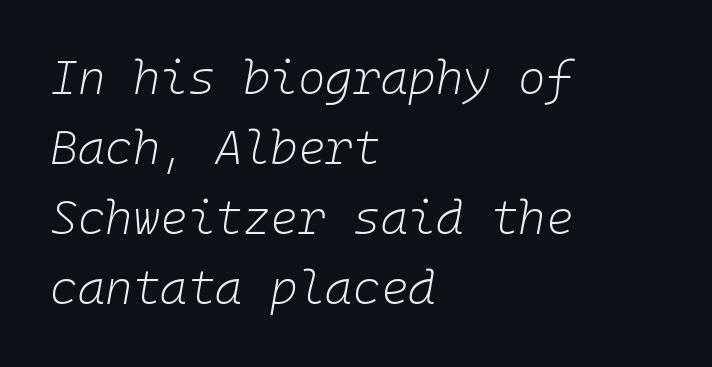
Q: Is the text bold? A: No.
Q: Is the text italic (slanted)? A: Yes, it leans right by about 10 degrees.
Q: Is the text underlined? A: No.
Q: How is the paragraph aligned? A: Left-aligned.
Q: Is the spacing between letters normal or unusually wide? A: Normal.
Q: Is the spacing between lines tight, normal or loose? A: Normal.
Q: Width (condensed, normal, or wide)? A: Normal.
Q: Stroke contrast? A: Low.
Q: x-height? A: Medium.
Q: Monospaced? A: Yes.
